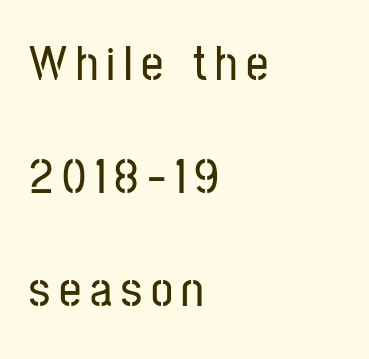
Q: Is the text italic (slanted)? A: No, it is upright.
Q: Is the typeface a serif or a sans-serif typeface? A: Sans-serif.
Q: Is the text underlined? A: No.
Q: How is the paragraph aligned? A: Left-aligned.
Q: Is the spacing between lines tight, normal or loose? A: Loose.
Q: Width (condensed, normal, or wide)? A: Condensed.
Q: Stroke contrast? A: Low.
Q: x-height? A: Medium.
Q: Monospaced? A: No.
